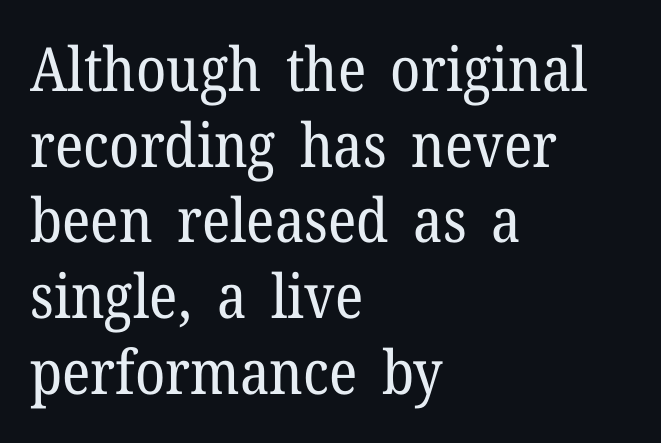
{"serif": "yes", "italic": "no", "bold": "no", "weight": "regular", "width": "normal", "stroke_contrast": "low", "x_height": "medium", "monospaced": "no", "underline": "no", "align": "left", "line_spacing_ratio": 1.24, "letter_spacing": "normal", "letter_spacing_em": 0.0, "glyph_px": 61}
